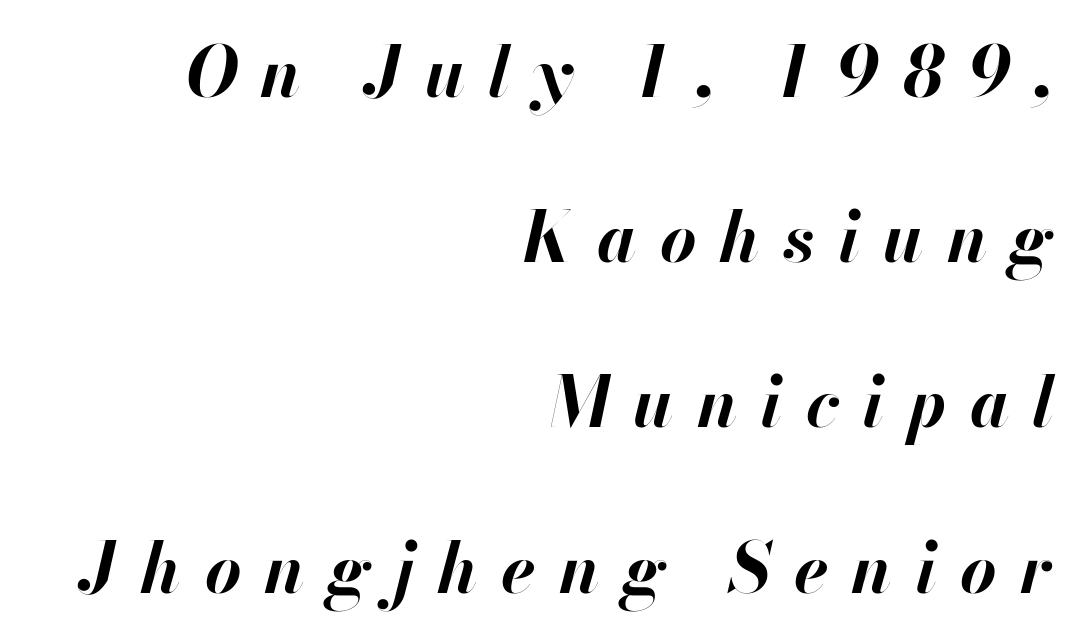
The image shows 70 px bold type, italic (leaning right); set right-aligned, loose line spacing (2.36x), unusually wide letter spacing (+0.33 em), not underlined; high stroke contrast and a small x-height.
